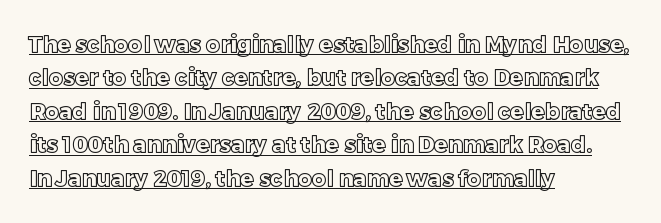
The image shows 22 px text type, upright; set left-aligned, normal line spacing (1.52x), normal letter spacing, underlined.
